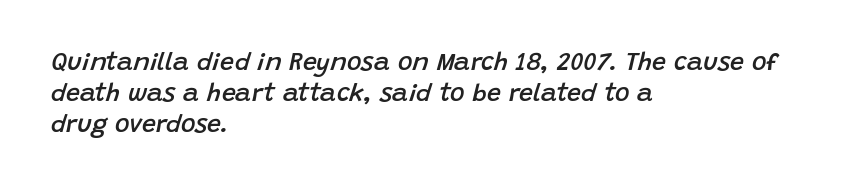
The image shows 25 px text type, italic (leaning right); set left-aligned, normal line spacing (1.25x), normal letter spacing, not underlined.
